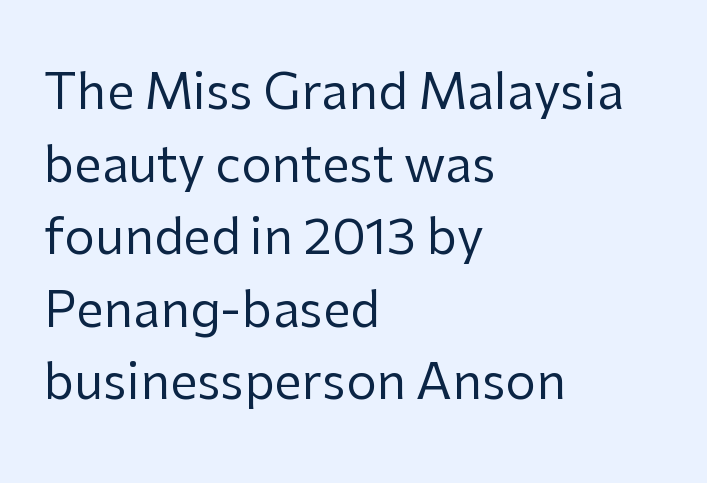
Letters have the restrained weight of plain body copy at most. No feet cap the strokes, marking this as sans-serif type. The glyphs are unaccompanied by any horizontal stroke below them. Spacing between characters is what you'd get straight out of the box. Is there much room between lines? A standard amount, neither cramped nor airy.
